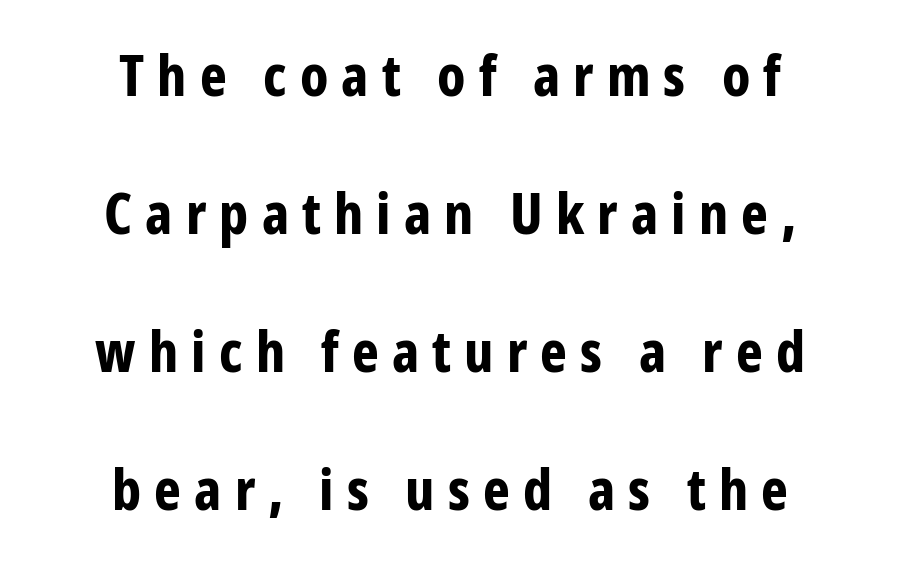
Q: Is the text bold? A: Yes.
Q: Is the text italic (slanted)? A: No, it is upright.
Q: Is the typeface a serif or a sans-serif typeface? A: Sans-serif.
Q: Is the text underlined? A: No.
Q: How is the paragraph aligned? A: Centered.
Q: Is the spacing between letters normal or unusually wide? A: Unusually wide.
Q: Is the spacing between lines tight, normal or loose? A: Loose.
Q: Width (condensed, normal, or wide)? A: Condensed.
Q: Stroke contrast? A: Low.
Q: x-height? A: Medium.
Q: Monospaced? A: No.
